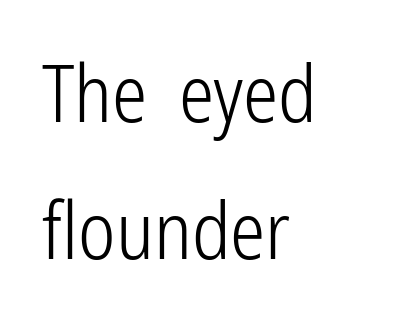
{"serif": "no", "italic": "no", "bold": "no", "weight": "light", "width": "condensed", "stroke_contrast": "low", "x_height": "medium", "monospaced": "no", "underline": "no", "align": "left", "line_spacing_ratio": 1.74, "letter_spacing": "normal", "letter_spacing_em": 0.0, "glyph_px": 79}
